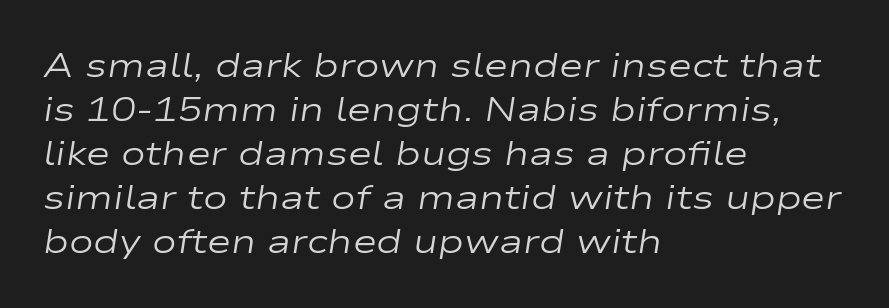
{"italic": "yes", "lean": "right", "slant_degrees": 9, "bold": "no", "weight": "regular", "width": "wide", "stroke_contrast": "low", "x_height": "medium", "monospaced": "no", "underline": "no", "align": "left", "line_spacing": "normal", "line_spacing_ratio": 1.33, "letter_spacing": "normal", "letter_spacing_em": 0.0, "glyph_px": 33}
